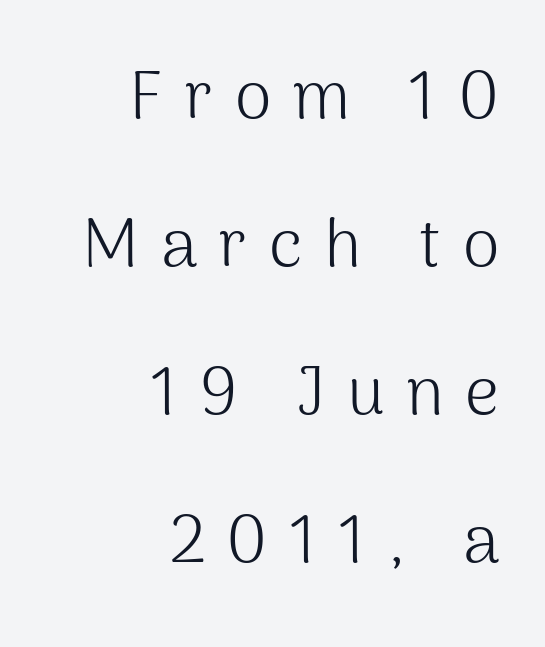
Q: Is the text bold? A: No.
Q: Is the text italic (slanted)? A: No, it is upright.
Q: Is the typeface a serif or a sans-serif typeface? A: Sans-serif.
Q: Is the text underlined? A: No.
Q: How is the paragraph aligned? A: Right-aligned.
Q: Is the spacing between letters normal or unusually wide? A: Unusually wide.
Q: Is the spacing between lines tight, normal or loose? A: Loose.
Q: Width (condensed, normal, or wide)? A: Normal.
Q: Stroke contrast? A: Medium.
Q: x-height? A: Medium.
Q: Monospaced? A: No.
